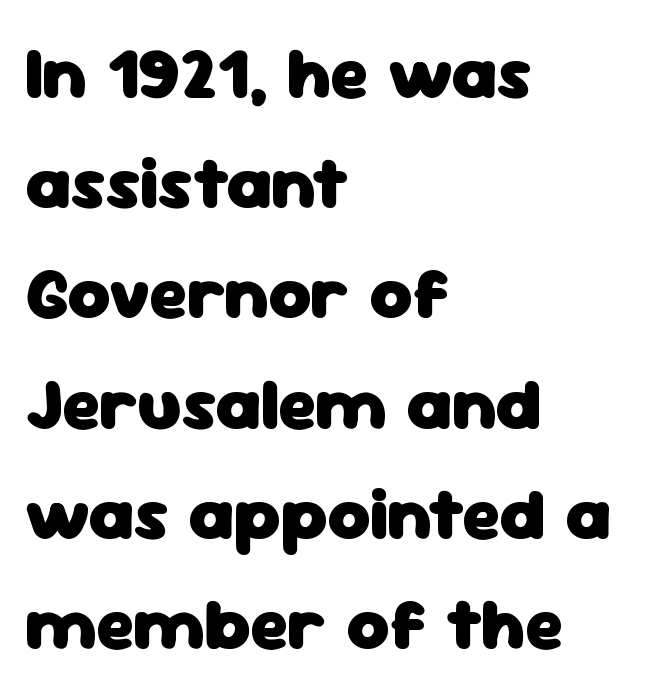
{"serif": "no", "italic": "no", "bold": "yes", "weight": "heavy", "width": "normal", "stroke_contrast": "low", "x_height": "medium", "monospaced": "no", "underline": "no", "align": "left", "line_spacing": "normal", "line_spacing_ratio": 1.51, "letter_spacing": "normal", "letter_spacing_em": 0.0, "glyph_px": 73}
